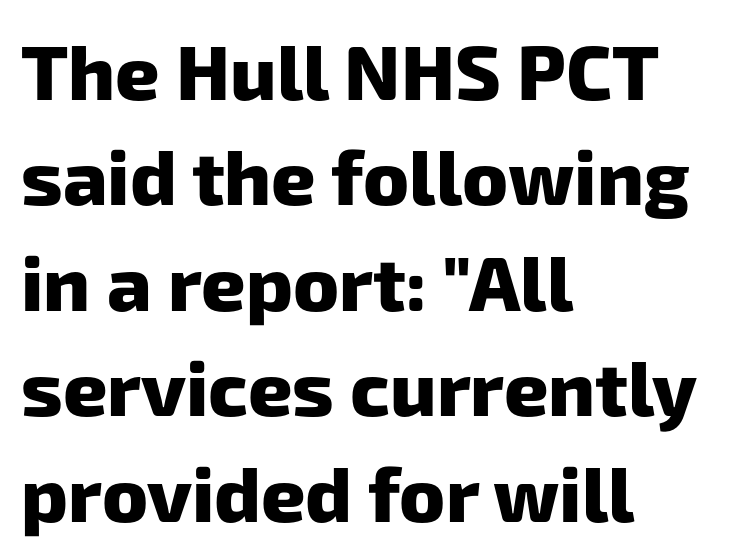
{"serif": "no", "bold": "yes", "weight": "heavy", "width": "normal", "stroke_contrast": "low", "x_height": "medium", "monospaced": "no", "underline": "no", "align": "left", "line_spacing": "normal", "line_spacing_ratio": 1.37, "letter_spacing": "normal", "letter_spacing_em": 0.0, "glyph_px": 77}
